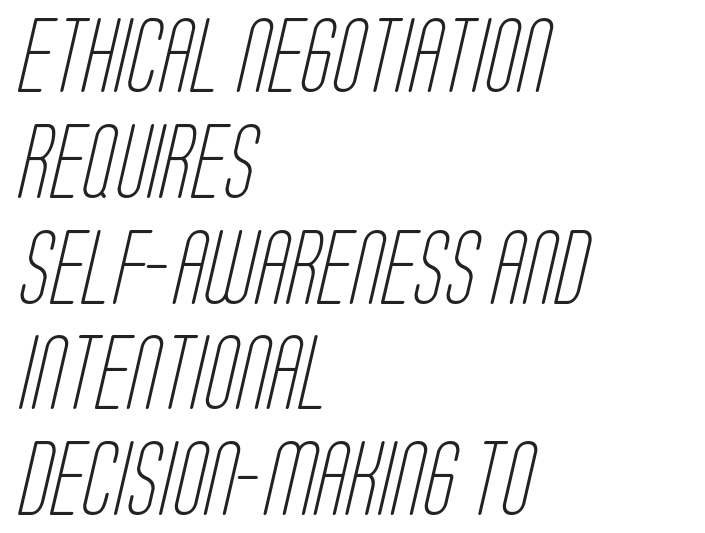
Character widths vary here, with narrow letters taking less room than wide ones. Underline: absent. The compositor pushed each line to the left boundary. Quick note: interline space is typical.
